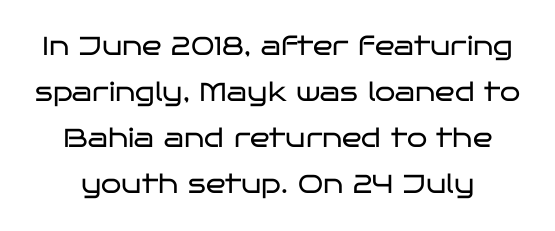
{"italic": "no", "bold": "no", "underline": "no", "line_spacing_ratio": 1.77, "letter_spacing": "normal", "letter_spacing_em": 0.0, "glyph_px": 26}
